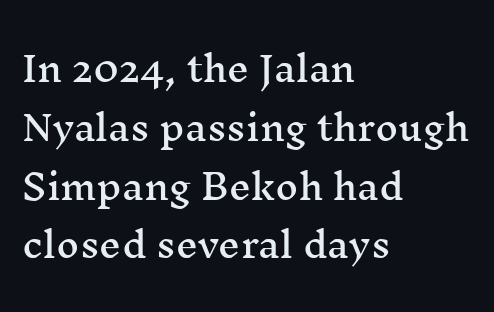
The image shows 35 px wide serif type, upright; set left-aligned, normal line spacing (1.68x), normal letter spacing, not underlined; medium stroke contrast and a medium x-height.
